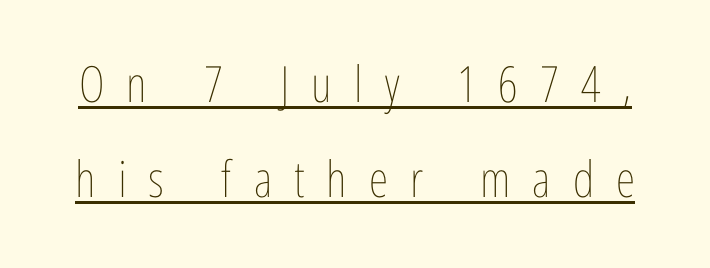
{"italic": "no", "bold": "no", "weight": "thin", "width": "condensed", "stroke_contrast": "low", "x_height": "medium", "monospaced": "no", "underline": "yes", "line_spacing": "loose", "line_spacing_ratio": 1.91, "letter_spacing": "wide", "letter_spacing_em": 0.44, "glyph_px": 50}
